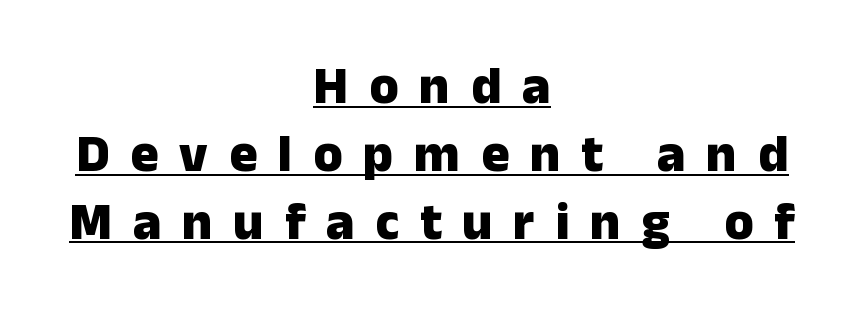
The image shows 53 px heavy sans-serif type, upright; set centered, normal line spacing (1.28x), unusually wide letter spacing (+0.39 em), underlined; low stroke contrast and a medium x-height.
